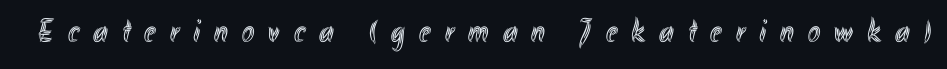
{"width": "condensed", "x_height": "small", "monospaced": "no", "underline": "no", "letter_spacing": "wide", "letter_spacing_em": 0.43, "glyph_px": 33}
